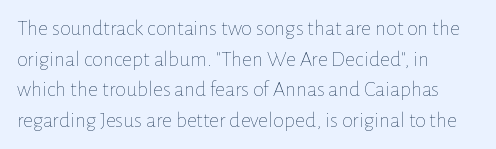
Q: Is the text bold? A: No.
Q: Is the text italic (slanted)? A: No, it is upright.
Q: Is the text underlined? A: No.
Q: How is the paragraph aligned? A: Left-aligned.
Q: Is the spacing between letters normal or unusually wide? A: Normal.
Q: Is the spacing between lines tight, normal or loose? A: Normal.
